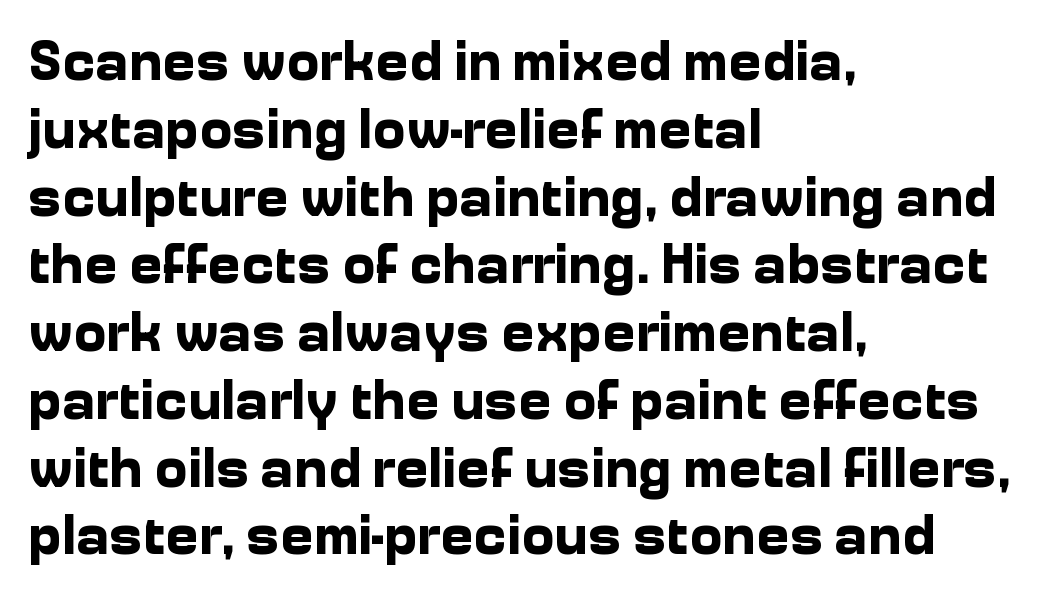
{"serif": "no", "italic": "no", "bold": "yes", "weight": "bold", "width": "normal", "stroke_contrast": "low", "x_height": "medium", "monospaced": "no", "underline": "no", "align": "left", "line_spacing_ratio": 1.21, "letter_spacing": "normal", "letter_spacing_em": 0.0, "glyph_px": 56}
